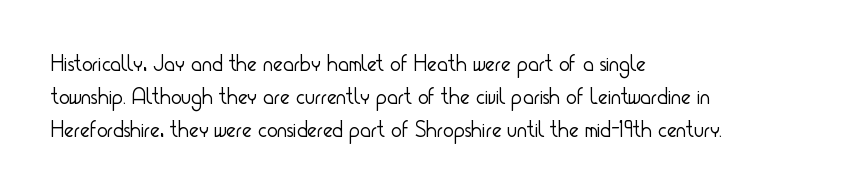
Does extra space separate the letters? No, they use regular spacing. The rendering anchors every line to the left-hand side. The axis of the letterforms is exactly vertical. These lines sit exactly where default settings would place them. Ink coverage per letter is moderate at most. Bare-footed words on every line.
